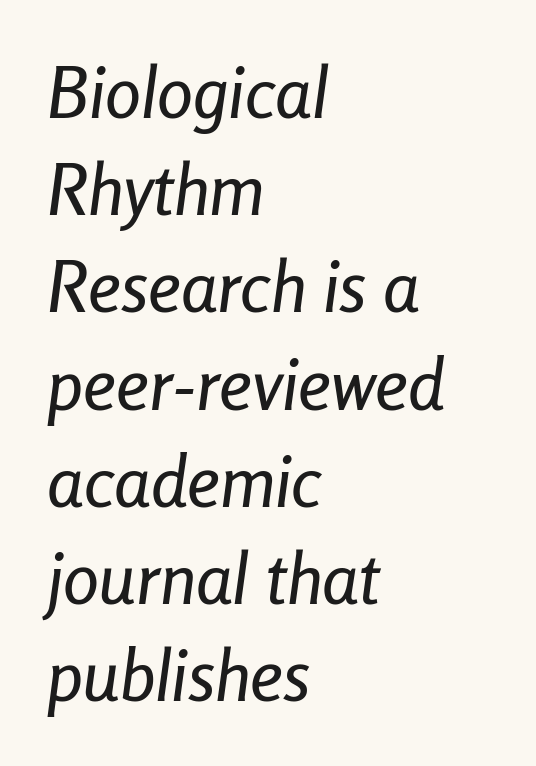
Q: Is the text italic (slanted)? A: Yes, it leans right by about 8 degrees.
Q: Is the text underlined? A: No.
Q: How is the paragraph aligned? A: Left-aligned.
Q: Is the spacing between letters normal or unusually wide? A: Normal.
Q: Is the spacing between lines tight, normal or loose? A: Normal.
Q: Width (condensed, normal, or wide)? A: Condensed.
Q: Stroke contrast? A: Low.
Q: x-height? A: Medium.
Q: Monospaced? A: No.
